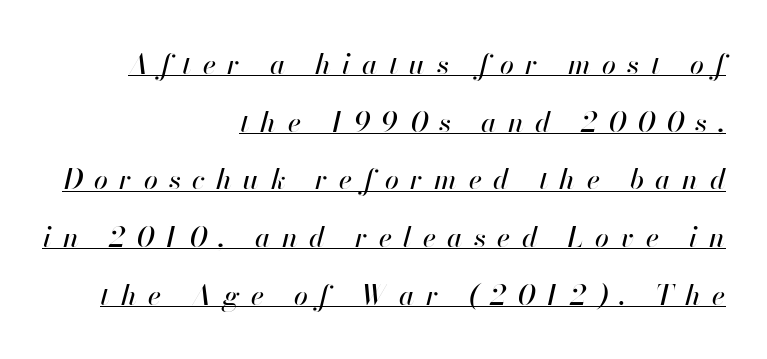
The lines are quadded right. Short note: letters widely spaced. Honestly, the underline is the first thing you notice here. The typography opts for an oblique posture over an upright one.
